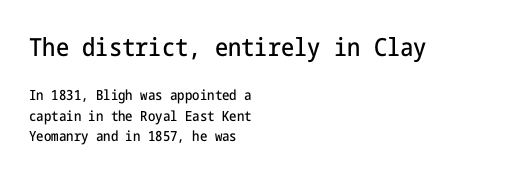
Q: Is the text italic (slanted)? A: No, it is upright.
Q: Is the text underlined? A: No.
Q: How is the paragraph aligned? A: Left-aligned.
Q: Is the spacing between letters normal or unusually wide? A: Normal.
Q: Is the spacing between lines tight, normal or loose? A: Normal.
Q: Which block of text is set in a larger size, the first (top) or the second (bottom)? A: The first (top) one.
